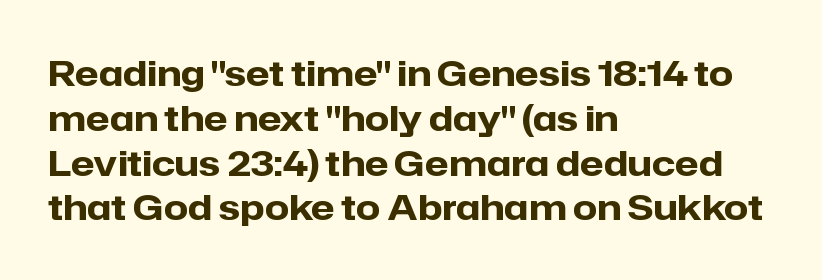
Vertical strokes here are truly vertical. The strip under each line holds only bare page. Students, note that the glyphs here touch the page at normal intervals. The passage shown is emphatically bold. Here the designer chose a conventional face with non-uniform glyph widths. Caption: multi-line text, flush left, ragged right.
